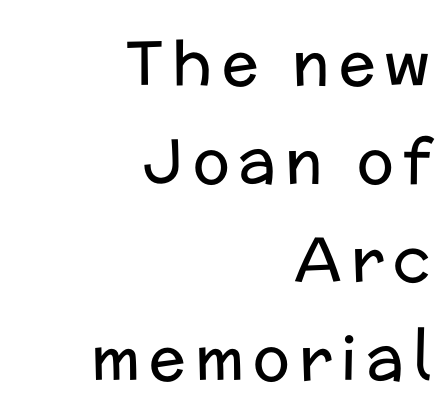
Q: Is the text bold? A: No.
Q: Is the text italic (slanted)? A: No, it is upright.
Q: Is the typeface a serif or a sans-serif typeface? A: Sans-serif.
Q: Is the text underlined? A: No.
Q: How is the paragraph aligned? A: Right-aligned.
Q: Is the spacing between lines tight, normal or loose? A: Normal.
Q: Width (condensed, normal, or wide)? A: Normal.
Q: Stroke contrast? A: Low.
Q: x-height? A: Medium.
Q: Monospaced? A: No.
